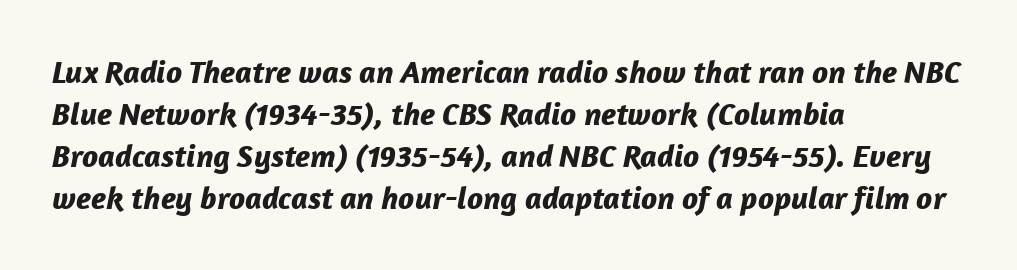
This sample keeps an unexceptional amount of space between lines. Proportional: the letters do not fall into vertical columns. The words here are not underlined. Italic? Definitely — the glyphs are oblique.
